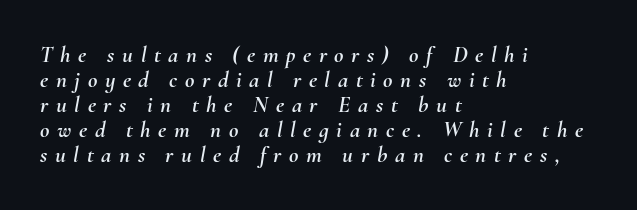
{"italic": "yes", "lean": "right", "slant_degrees": 10, "underline": "no", "align": "left", "line_spacing": "tight", "line_spacing_ratio": 1.09, "letter_spacing": "wide", "letter_spacing_em": 0.33, "glyph_px": 23}
